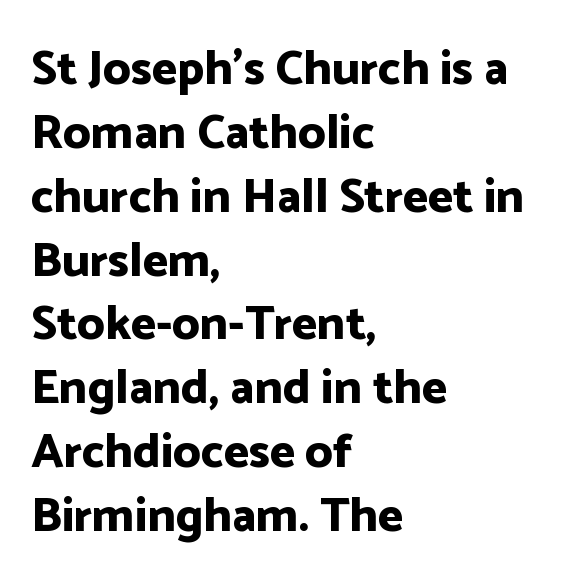
{"serif": "no", "italic": "no", "bold": "yes", "weight": "bold", "width": "normal", "stroke_contrast": "low", "x_height": "medium", "monospaced": "no", "underline": "no", "align": "left", "line_spacing": "normal", "line_spacing_ratio": 1.33, "letter_spacing": "normal", "letter_spacing_em": 0.0, "glyph_px": 48}
